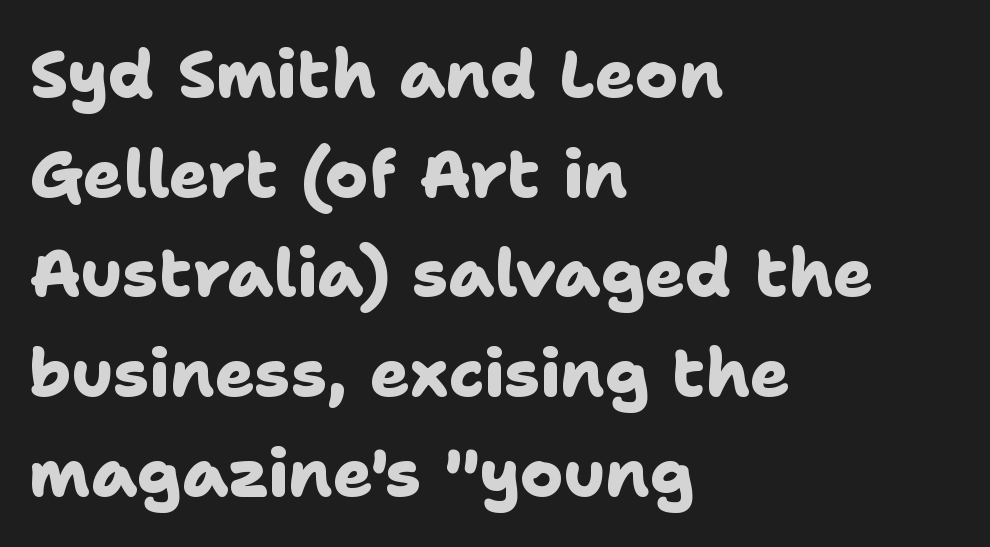
Descenders hang freely into open space. These lines stack with their left ends in a neat column. The typesetting leans heavy: a genuine bold. The line texture is even and compact thanks to regular tracking.
